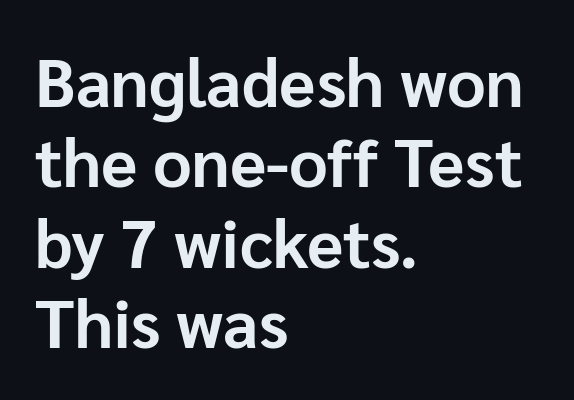
Q: Is the text bold? A: Yes.
Q: Is the text italic (slanted)? A: No, it is upright.
Q: Is the typeface a serif or a sans-serif typeface? A: Sans-serif.
Q: Is the text underlined? A: No.
Q: How is the paragraph aligned? A: Left-aligned.
Q: Is the spacing between letters normal or unusually wide? A: Normal.
Q: Width (condensed, normal, or wide)? A: Normal.
Q: Stroke contrast? A: Low.
Q: x-height? A: Medium.
Q: Monospaced? A: No.
